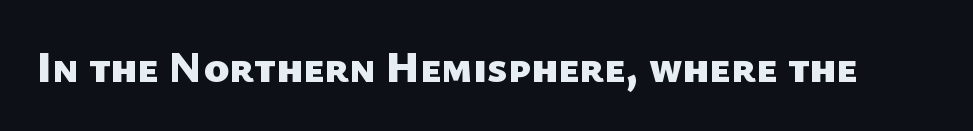
Q: Is the text bold? A: Yes.
Q: Is the typeface a serif or a sans-serif typeface? A: Sans-serif.
Q: Is the text underlined? A: No.
Q: Is the spacing between letters normal or unusually wide? A: Normal.
Q: Width (condensed, normal, or wide)? A: Normal.
Q: Stroke contrast? A: Low.
Q: x-height? A: Medium.
Q: Monospaced? A: No.
